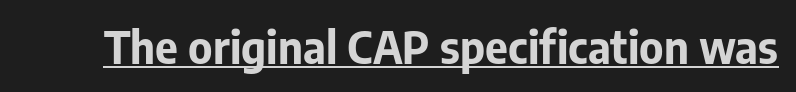
The specimen includes a rule beneath the text block's lines. This sample has the flowing, uneven cadence of proportional lettering. This is sans-serif lettering, the kind often seen on screens and signage. Ordinary non-slanted type is in use. Characters follow at the spacing the type designer built in. Weight: bold.
